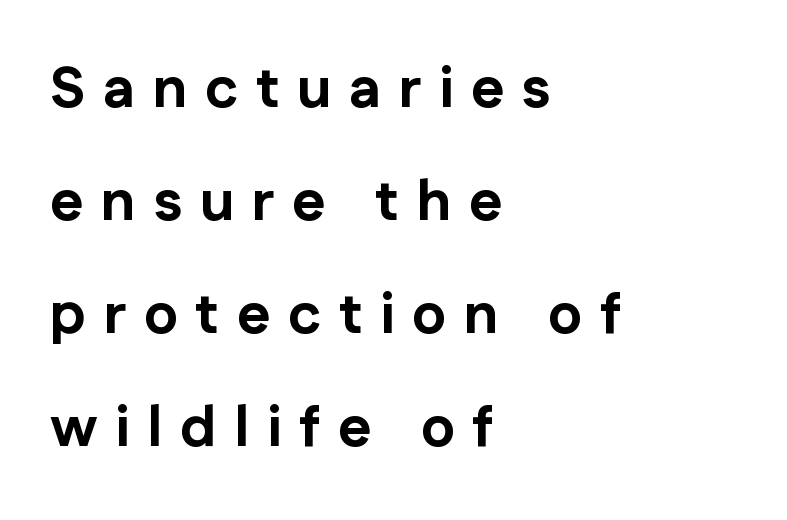
Varying glyph widths throughout — classic text-font behaviour. The type sits square on the baseline with zero lean. The rendering anchors every line to the left-hand side. No word sits above an underline. Regarding leading, the lines here are spaced well apart.
